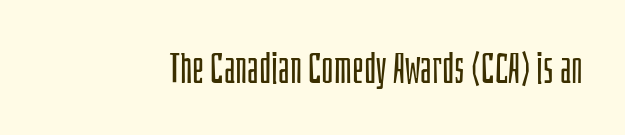
Short note: letters normally spaced. Nothing sits at the stroke ends, so this counts as sans-serif. No italicization has been applied; the sample stays upright. The rendering uses natural spacing where letterforms have individual widths. Lines of text with bare space underneath. Unbolded letterforms with no extra heft.
